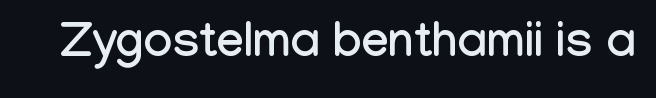
The image shows 48 px condensed sans-serif type, upright; set normal letter spacing, not underlined; low stroke contrast and a medium x-height.
